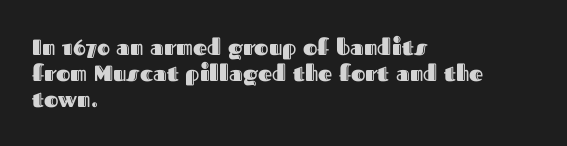
In CSS terms this would be text-align: left. Each row of text sits above clean, open space. Nobody touched the tracking dial on this one. The letters stand upright; this is a roman face.
